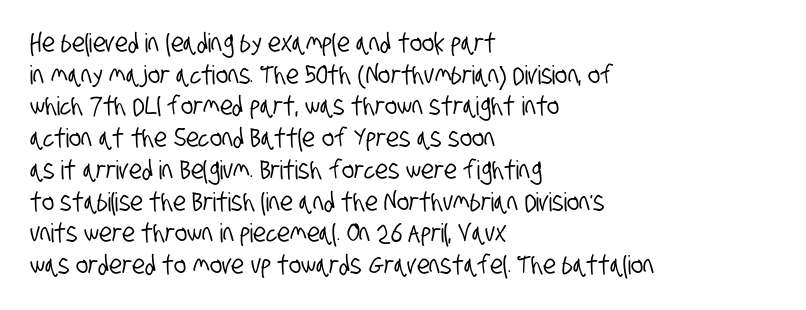
{"underline": "no", "align": "left", "line_spacing_ratio": 1.22, "letter_spacing": "normal", "letter_spacing_em": 0.0, "glyph_px": 26}
